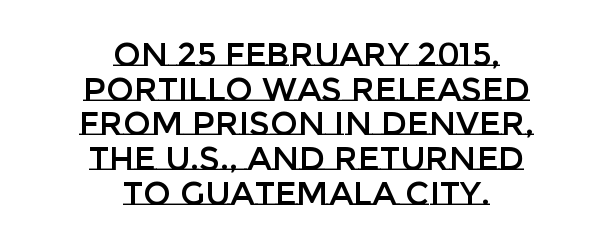
The image shows 33 px text type, upright; set centered, tight line spacing (1.05x), normal letter spacing, not underlined; low stroke contrast and a large x-height.
